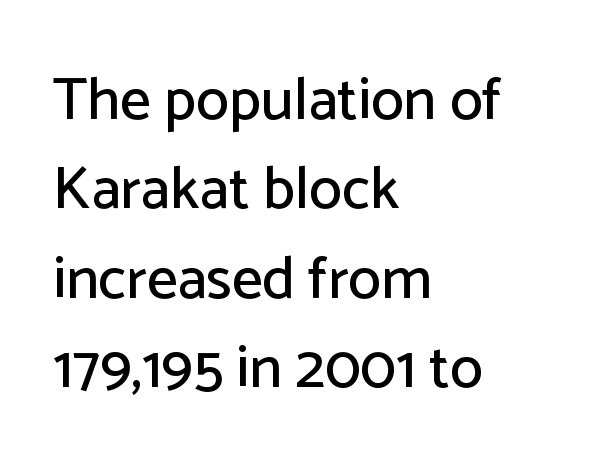
The passage shown is typed in a proportional face where columns would drift. Glyph-to-glyph distance matches everyday printed text. The rag falls on the right side of this text block. Just letters on the line, the space beneath them empty. The block of text has a typical density, with ordinary space between rows. Is there any slant? The stems are plumb.
